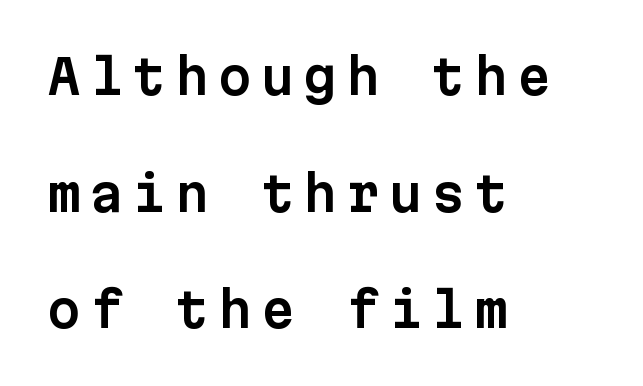
{"serif": "no", "italic": "no", "width": "normal", "stroke_contrast": "low", "x_height": "medium", "monospaced": "yes", "underline": "no", "align": "left", "line_spacing": "loose", "line_spacing_ratio": 2.43, "glyph_px": 48}
